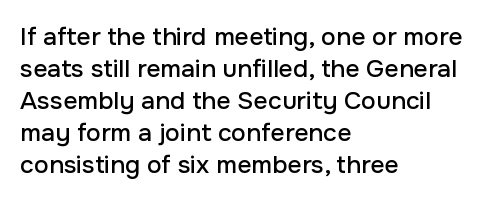
{"italic": "no", "underline": "no", "align": "left", "line_spacing": "normal", "line_spacing_ratio": 1.28, "letter_spacing": "normal", "letter_spacing_em": 0.0, "glyph_px": 25}
